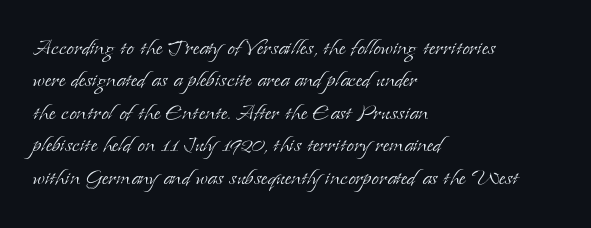
The font is comparable to plain body text, perhaps lighter. Line starts are locked; line ends wander. Nothing unusual about the tracking: characters are spaced as the font intends. Rule under the text: the space is simply empty.
